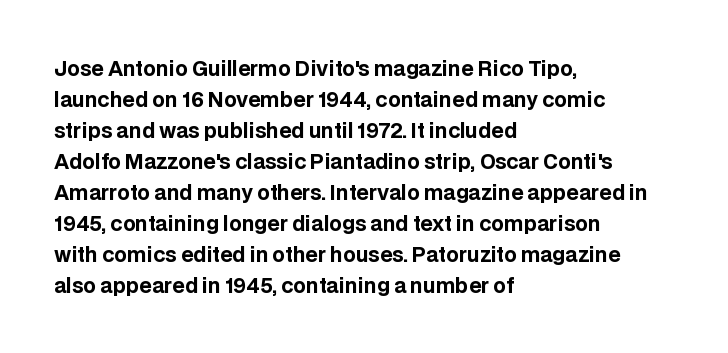
{"italic": "no", "bold": "yes", "underline": "no", "align": "left", "line_spacing": "normal", "line_spacing_ratio": 1.55, "letter_spacing": "normal", "letter_spacing_em": 0.0, "glyph_px": 20}
